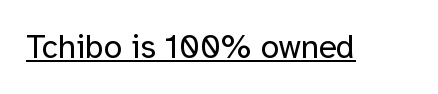
Unlike a traditional serif, this face leaves its strokes unadorned. Letters have the restrained weight of plain body copy at most. Students, note that the glyphs here touch the page at normal intervals. This is the regular roman posture of the typeface.
